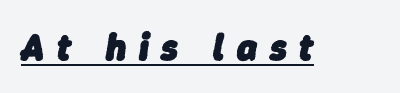
I'd describe the lettering as bold — thick and assertive. Note the varied advance widths — an 'i' is clearly narrower than an 'm'. Caption: expanded tracking, letters set apart. Compared with undecorated copy, this sample adds a rule below the words. The typography opts for an oblique posture over an upright one.
